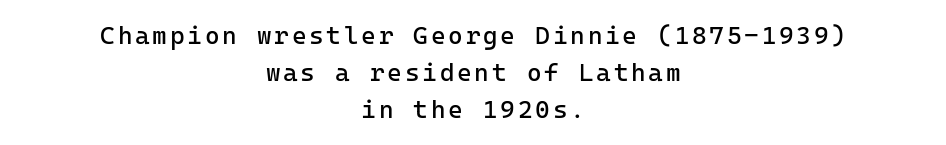
The image shows 25 px text type, upright; set centered, normal line spacing (1.49x), not underlined.
